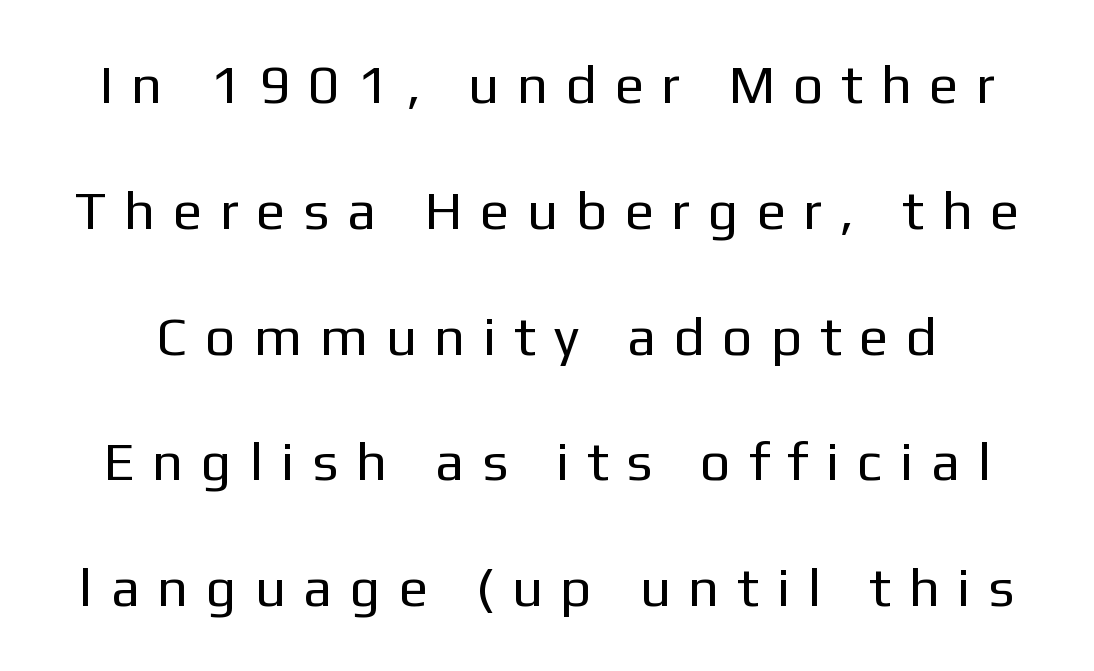
Q: Is the text bold? A: No.
Q: Is the text italic (slanted)? A: No, it is upright.
Q: Is the typeface a serif or a sans-serif typeface? A: Sans-serif.
Q: Is the text underlined? A: No.
Q: Is the spacing between letters normal or unusually wide? A: Unusually wide.
Q: Is the spacing between lines tight, normal or loose? A: Loose.
Q: Width (condensed, normal, or wide)? A: Normal.
Q: Stroke contrast? A: Low.
Q: x-height? A: Medium.
Q: Monospaced? A: No.
